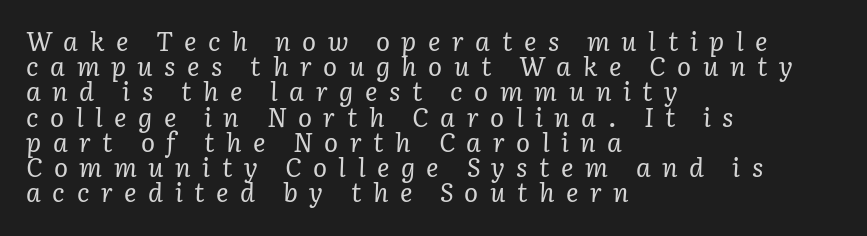
{"italic": "yes", "lean": "right", "slant_degrees": 3, "bold": "no", "underline": "no", "align": "left", "line_spacing": "tight", "line_spacing_ratio": 0.97, "letter_spacing": "wide", "letter_spacing_em": 0.44, "glyph_px": 26}
